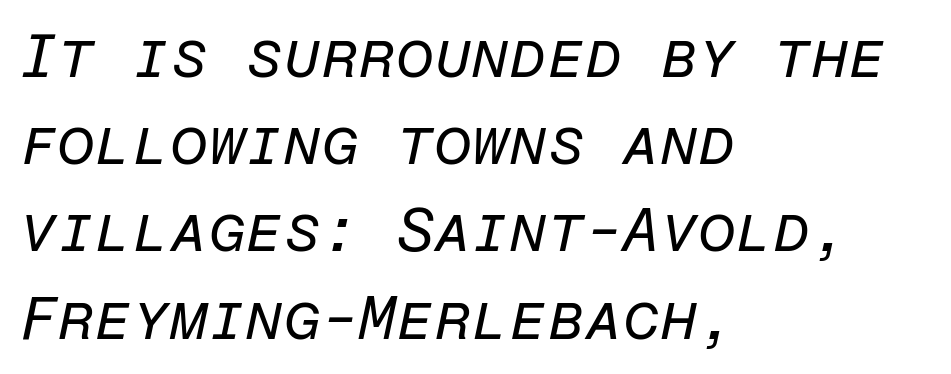
The image shows 61 px regular-weight type, italic (leaning right), monospaced; set left-aligned, normal line spacing (1.43x), normal letter spacing, not underlined; low stroke contrast and a medium x-height.
